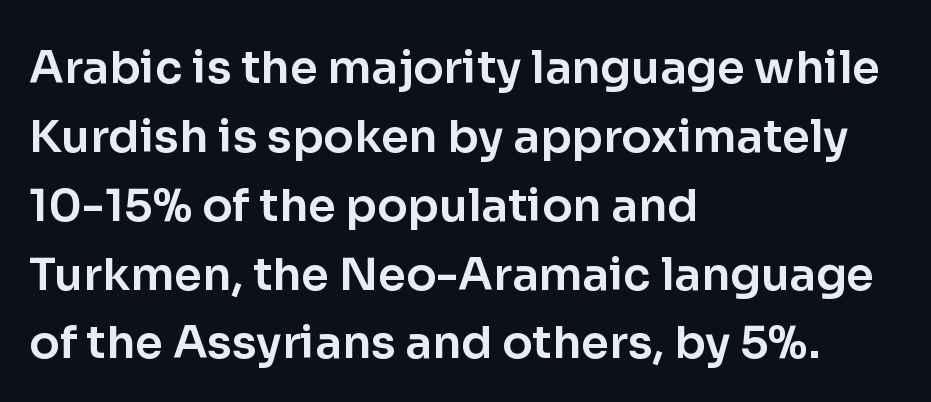
The image shows 45 px sans-serif type, upright; set left-aligned, normal line spacing (1.53x), normal letter spacing, not underlined; low stroke contrast and a medium x-height.
